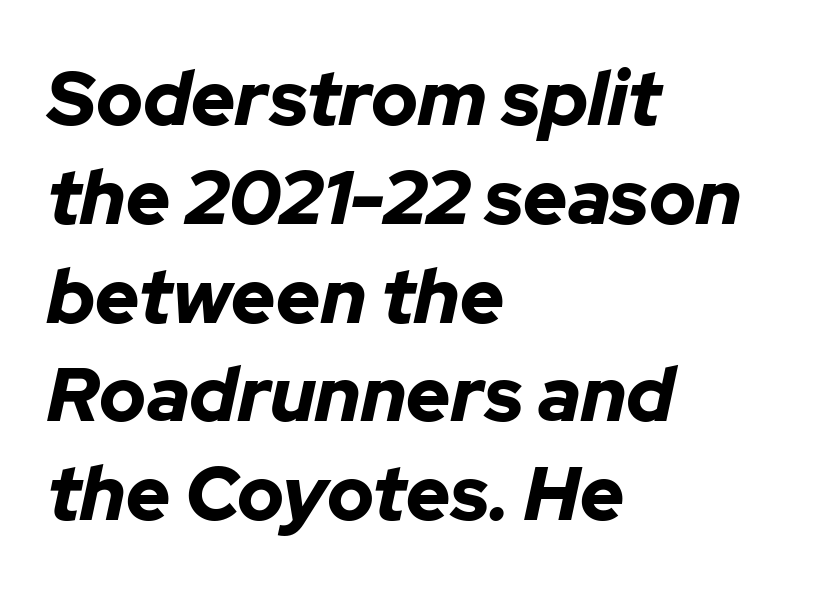
Glyph-to-glyph distance matches everyday printed text. The rendering uses a moderate line-height, typical for paragraphs. Here the designer chose a conventional face with non-uniform glyph widths. The text block is weighted toward the left margin, trailing off unevenly rightward.
